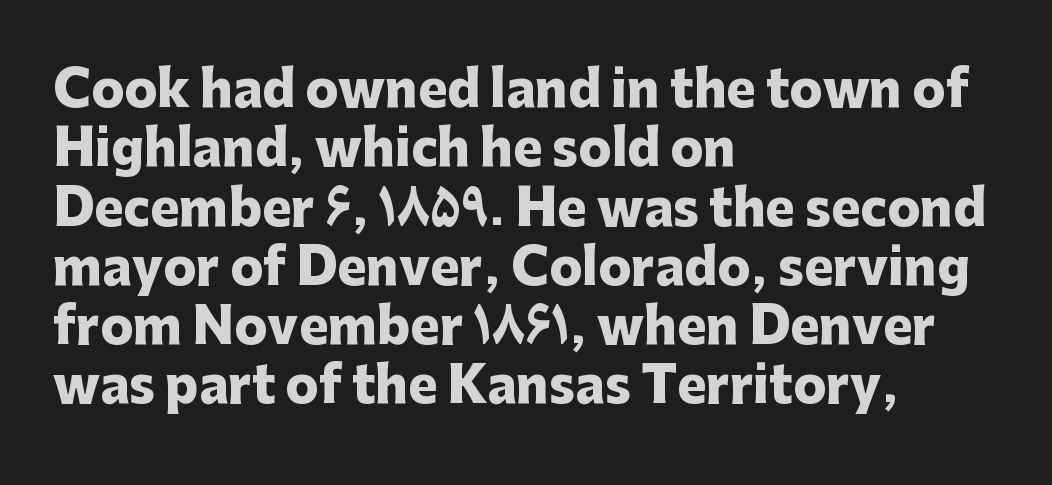
{"serif": "no", "italic": "no", "bold": "yes", "weight": "heavy", "width": "normal", "stroke_contrast": "low", "x_height": "medium", "monospaced": "no", "underline": "no", "align": "left", "line_spacing_ratio": 1.21, "letter_spacing": "normal", "letter_spacing_em": 0.0, "glyph_px": 49}
